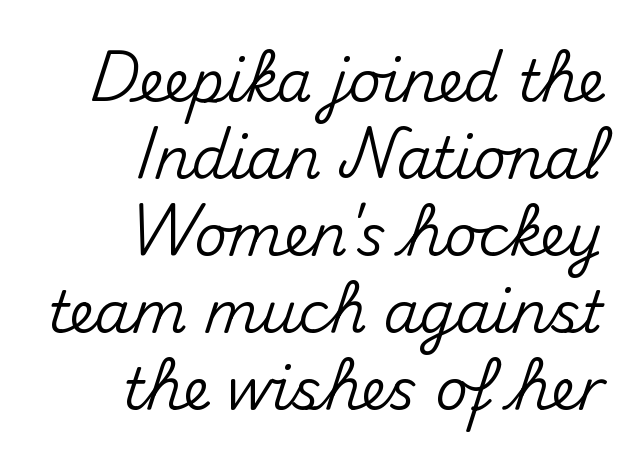
Q: Is the text italic (slanted)? A: Yes.
Q: Is the typeface a serif or a sans-serif typeface? A: Sans-serif.
Q: Is the text underlined? A: No.
Q: How is the paragraph aligned? A: Right-aligned.
Q: Is the spacing between letters normal or unusually wide? A: Normal.
Q: Is the spacing between lines tight, normal or loose? A: Normal.
Q: Width (condensed, normal, or wide)? A: Normal.
Q: Stroke contrast? A: Medium.
Q: x-height? A: Small.
Q: Monospaced? A: No.
